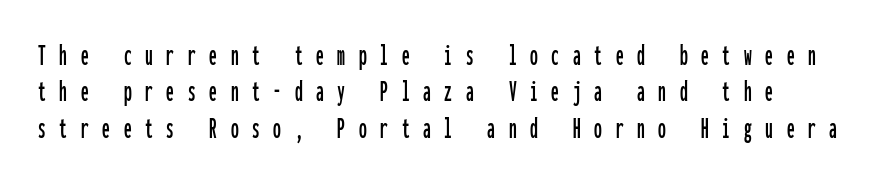
The image shows 31 px condensed sans-serif type, upright, monospaced; set line spacing 1.17x, unusually wide letter spacing (+0.44 em), not underlined; low stroke contrast and a medium x-height.
